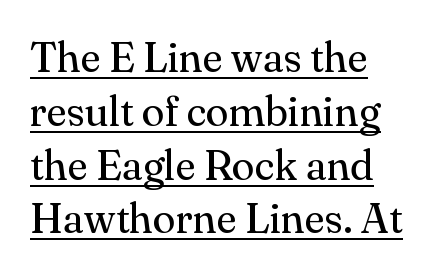
The image shows 42 px regular-weight serif type, upright; set normal line spacing (1.28x), normal letter spacing, underlined; medium stroke contrast and a small x-height.
